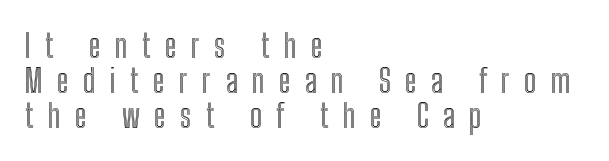
This sample uses expanded letter spacing, leaving extra air between glyphs. The lines in this sample share a left origin and differ only in where they stop. You can tell it's not italic because the verticals are truly vertical. Character widths vary here, with narrow letters taking less room than wide ones.
